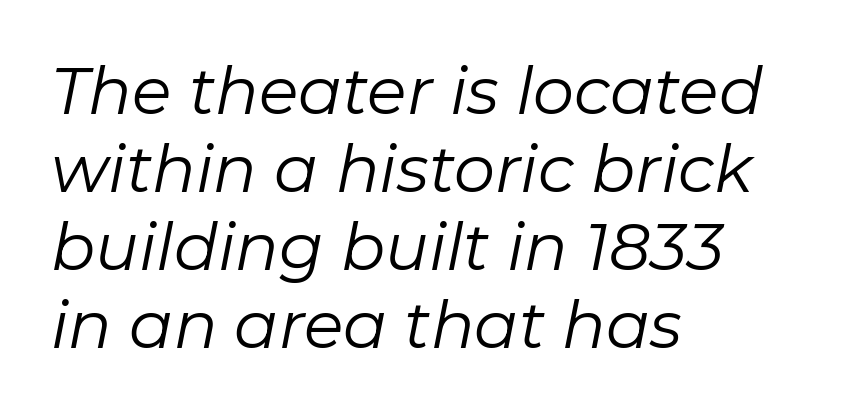
The image shows 65 px regular-weight type, italic (leaning right); set left-aligned, line spacing 1.2x, normal letter spacing, not underlined; low stroke contrast and a medium x-height.
